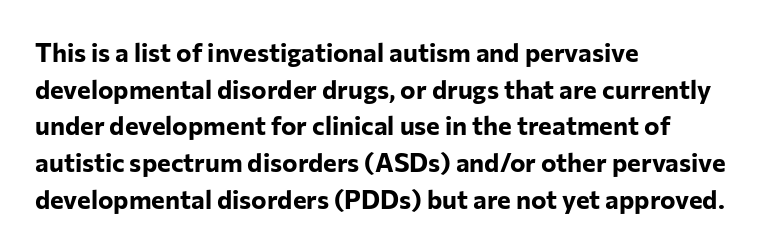
{"italic": "no", "bold": "yes", "underline": "no", "align": "left", "line_spacing": "normal", "line_spacing_ratio": 1.41, "letter_spacing": "normal", "letter_spacing_em": 0.0, "glyph_px": 26}
